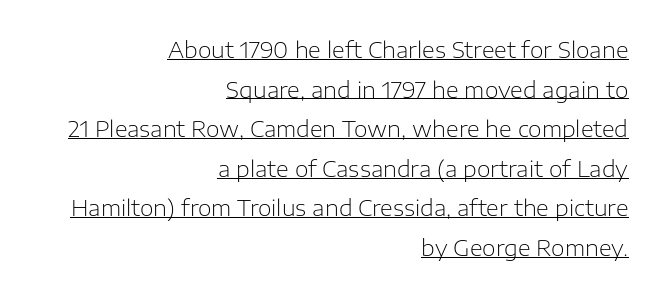
The paragraph shown leans on its right margin. Stroke mass is kept to a normal reading level or below. Do the letters lean? They stand straight. Is the letter spacing exaggerated? No — it looks like the ordinary default.
